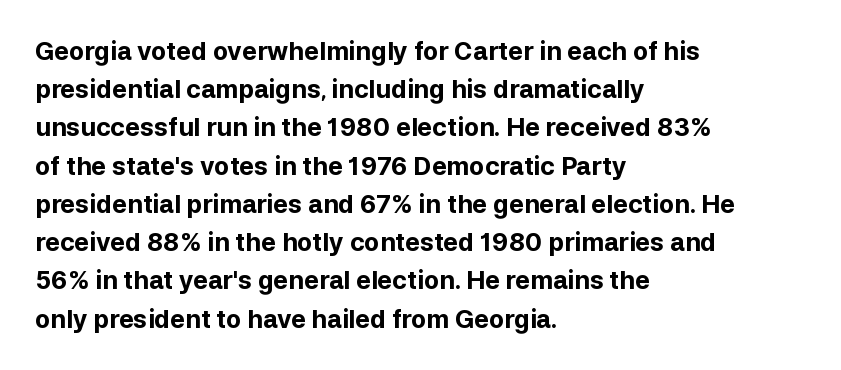
{"italic": "no", "bold": "yes", "underline": "no", "align": "left", "line_spacing": "normal", "line_spacing_ratio": 1.53, "letter_spacing": "normal", "letter_spacing_em": 0.0, "glyph_px": 25}
